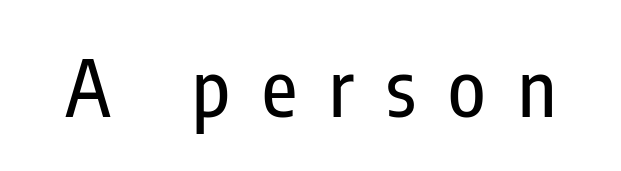
The image shows 77 px condensed sans-serif type, upright; set unusually wide letter spacing (+0.42 em), not underlined; low stroke contrast and a medium x-height.
